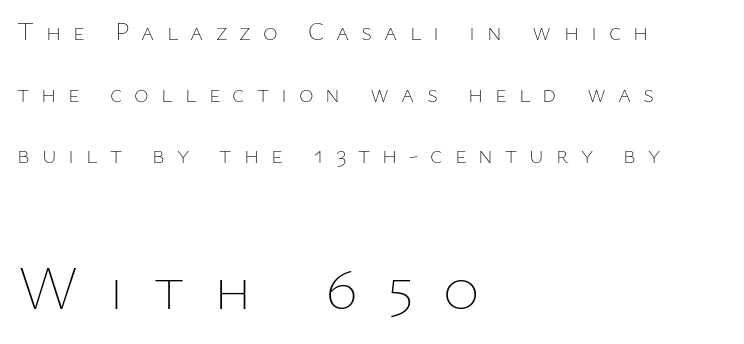
No word sits above an underline. Stems and bowls with no extra thickness — not bold. There is plenty of visible air inserted between adjacent glyphs. Loosely led — the rows are spread out.
